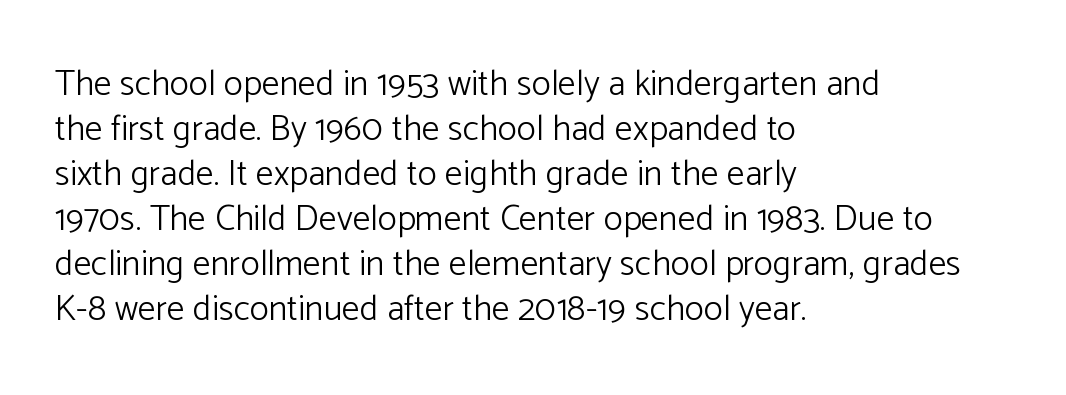
The image shows 36 px light sans-serif type, upright; set left-aligned, normal line spacing (1.25x), normal letter spacing, not underlined; low stroke contrast and a medium x-height.
